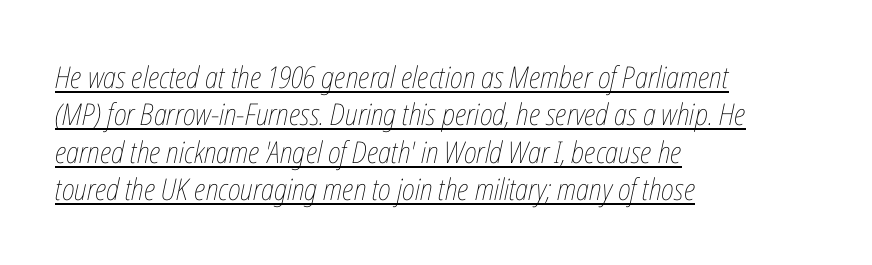
{"italic": "yes", "lean": "right", "slant_degrees": 12, "bold": "no", "weight": "thin", "width": "condensed", "stroke_contrast": "low", "x_height": "medium", "monospaced": "no", "underline": "yes", "align": "left", "line_spacing": "normal", "line_spacing_ratio": 1.25, "letter_spacing": "normal", "letter_spacing_em": 0.0, "glyph_px": 30}
